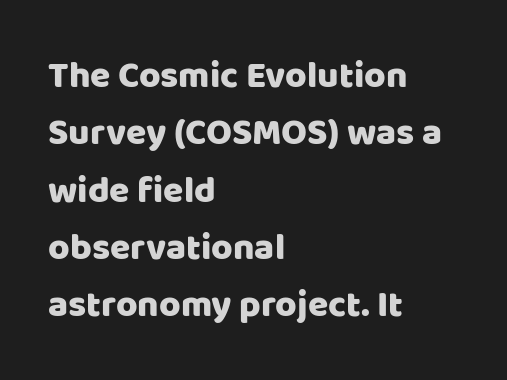
The image shows 37 px sans-serif type, upright; set left-aligned, normal line spacing (1.55x), normal letter spacing, not underlined; low stroke contrast and a large x-height.
